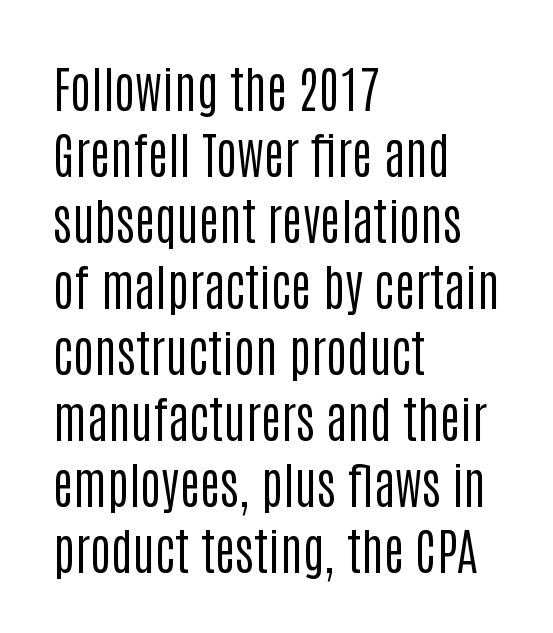
{"serif": "no", "italic": "no", "bold": "no", "weight": "regular", "width": "condensed", "stroke_contrast": "low", "x_height": "large", "monospaced": "no", "underline": "no", "align": "left", "line_spacing": "normal", "line_spacing_ratio": 1.32, "letter_spacing": "normal", "letter_spacing_em": 0.0, "glyph_px": 50}
